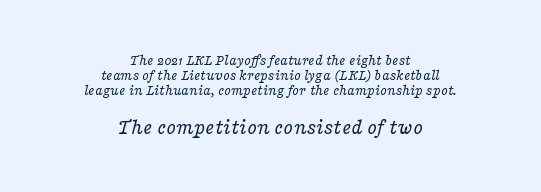
Q: Is the text bold? A: No.
Q: Is the text italic (slanted)? A: Yes, it leans right by about 16 degrees.
Q: Is the text underlined? A: No.
Q: How is the paragraph aligned? A: Centered.
Q: Is the spacing between letters normal or unusually wide? A: Normal.
Q: Is the spacing between lines tight, normal or loose? A: Tight.
Q: Which block of text is set in a larger size, the first (top) or the second (bottom)? A: The second (bottom) one.
